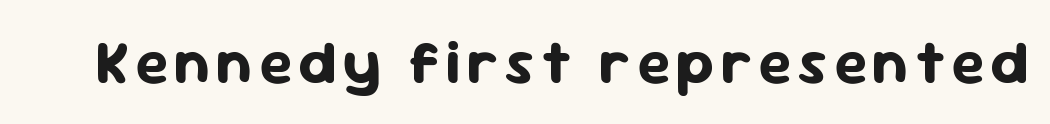
The image shows 61 px bold sans-serif type, upright; set not underlined; low stroke contrast and a medium x-height.
